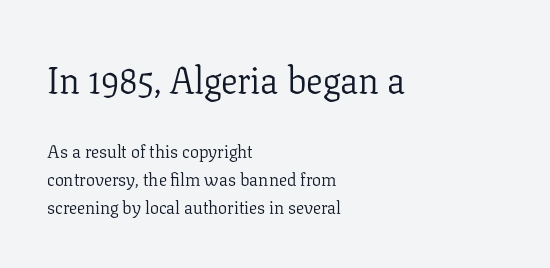
The image shows 37 px light serif type, upright; set left-aligned, normal line spacing (1.57x), normal letter spacing, not underlined; the first (top) block is 2.06x larger; low stroke contrast and a medium x-height.
